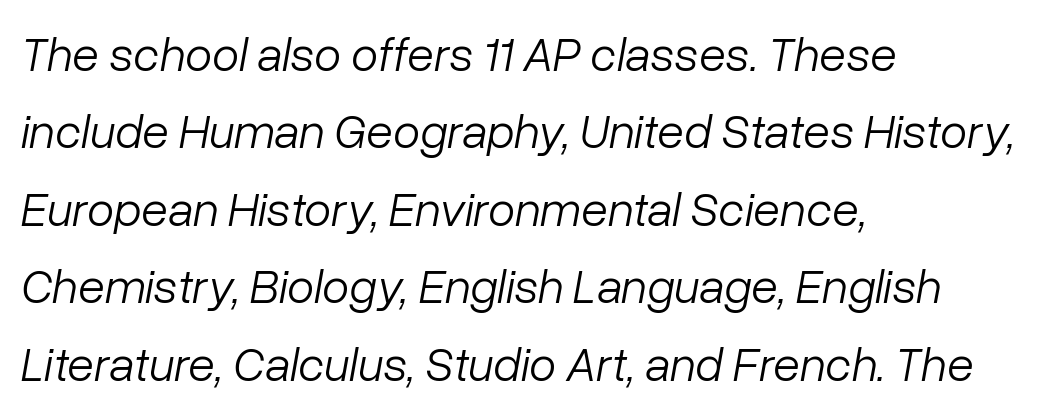
Q: Is the text bold? A: No.
Q: Is the text italic (slanted)? A: Yes, it leans right by about 10 degrees.
Q: Is the text underlined? A: No.
Q: How is the paragraph aligned? A: Left-aligned.
Q: Is the spacing between letters normal or unusually wide? A: Normal.
Q: Is the spacing between lines tight, normal or loose? A: Normal.
Q: Width (condensed, normal, or wide)? A: Normal.
Q: Stroke contrast? A: Low.
Q: x-height? A: Medium.
Q: Monospaced? A: No.
